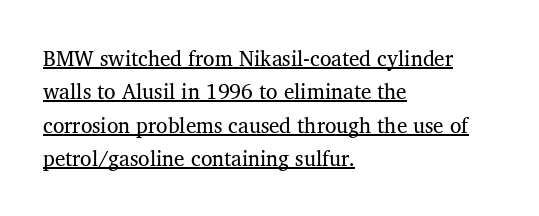
Q: Is the text bold? A: No.
Q: Is the text italic (slanted)? A: No, it is upright.
Q: Is the text underlined? A: Yes.
Q: How is the paragraph aligned? A: Left-aligned.
Q: Is the spacing between letters normal or unusually wide? A: Normal.
Q: Is the spacing between lines tight, normal or loose? A: Normal.
